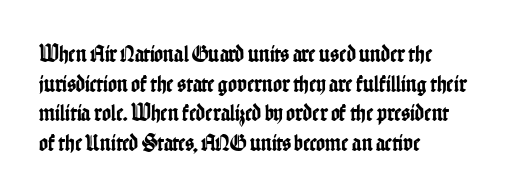
The rag falls on the right side of this text block. This sample uses an upright cut, with every glyph sitting square on the baseline. This sample uses plain, unmodified letter spacing. The strip under each line holds only bare page.
